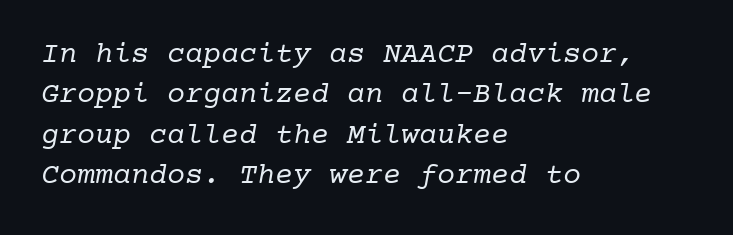
The image shows 30 px regular-weight serif type, monospaced; set left-aligned, normal line spacing (1.35x), normal letter spacing, not underlined; low stroke contrast and a medium x-height.
